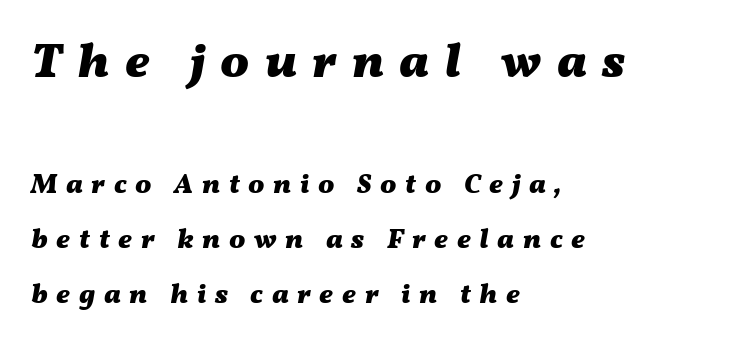
The image shows 48 px heavy, wide type, italic (leaning right); set left-aligned, loose line spacing (2.04x), unusually wide letter spacing (+0.32 em), not underlined; the first (top) block is 1.78x larger; medium stroke contrast and a medium x-height.
